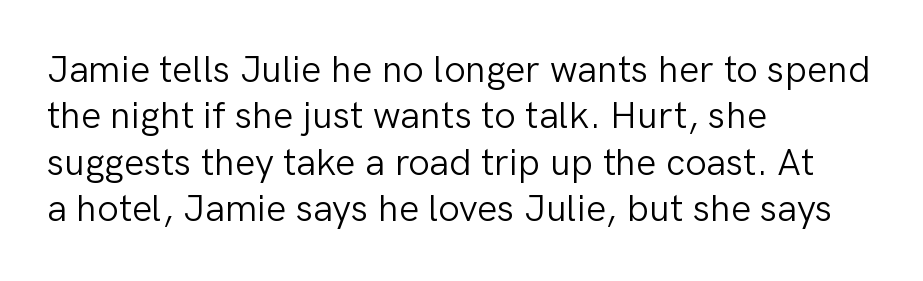
The type is set solid horizontally, with unmodified tracking. The rendering anchors every line to the left-hand side. Each row of text sits above clean, open space. Note: no serifs on the glyphs.
